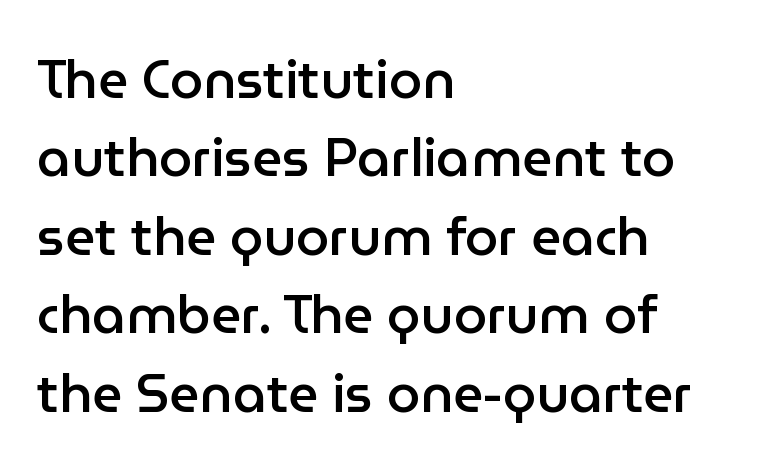
Q: Is the text bold? A: Semi-bold.
Q: Is the text italic (slanted)? A: No, it is upright.
Q: Is the typeface a serif or a sans-serif typeface? A: Sans-serif.
Q: Is the text underlined? A: No.
Q: How is the paragraph aligned? A: Left-aligned.
Q: Is the spacing between letters normal or unusually wide? A: Normal.
Q: Is the spacing between lines tight, normal or loose? A: Normal.
Q: Width (condensed, normal, or wide)? A: Normal.
Q: Stroke contrast? A: Low.
Q: x-height? A: Medium.
Q: Monospaced? A: No.
